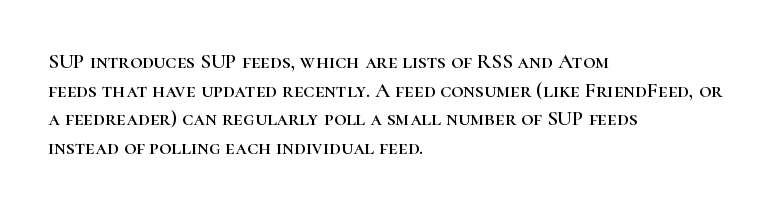
The rendering keeps characters at their native spacing. Does the lettering tilt? It doesn't — this is upright. Descender tails drop into unmarked territory. The lines sit at an ordinary, default distance from one another. One-word summary of the alignment: left.
